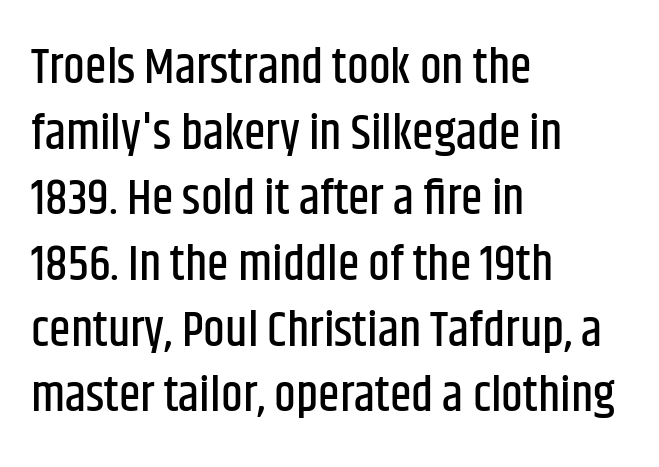
The area under the type is left untouched. The lettering holds an erect, upright posture throughout. Each letter keeps its own natural width here, so spacing adapts to shape. Short and long lines alike share a common starting point at left. These lines keep a tight, regular rhythm from letter to letter.
